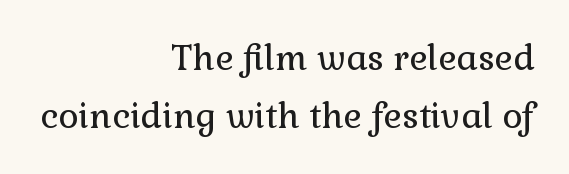
{"serif": "yes", "italic": "no", "bold": "no", "weight": "regular", "width": "normal", "x_height": "medium", "monospaced": "no", "underline": "no", "align": "right", "line_spacing": "normal", "line_spacing_ratio": 1.65, "letter_spacing": "normal", "letter_spacing_em": 0.0, "glyph_px": 35}
